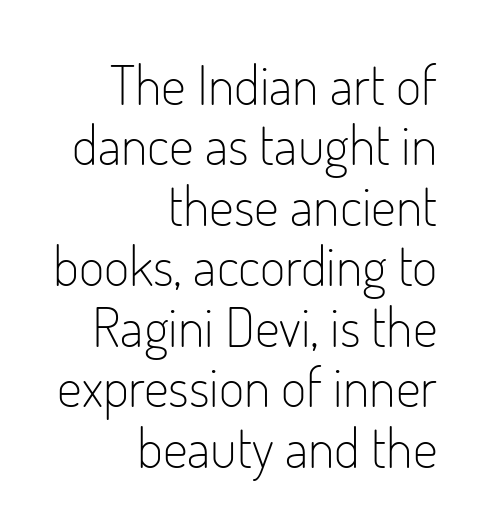
The image shows 55 px light, condensed sans-serif type, upright; set right-aligned, tight line spacing (1.1x), normal letter spacing, not underlined; low stroke contrast and a small x-height.
